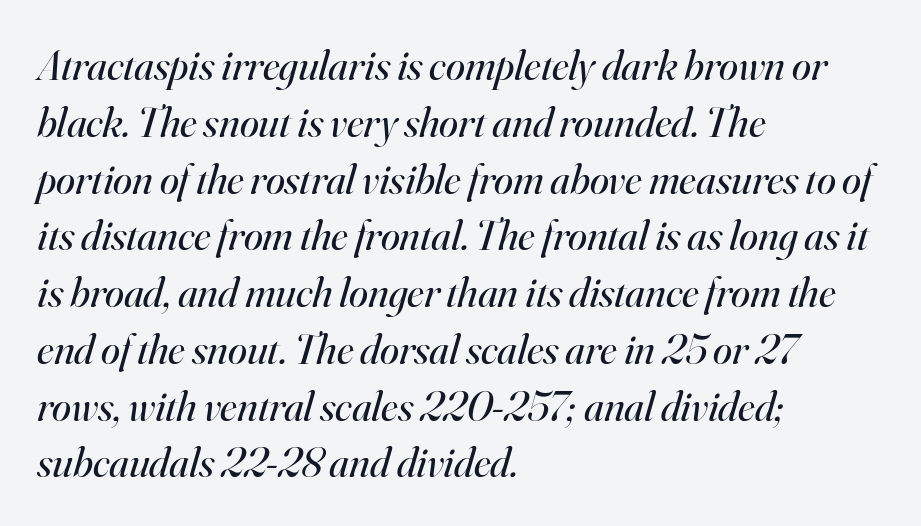
The image shows 43 px regular-weight serif type, italic (leaning right); set left-aligned, normal line spacing (1.32x), normal letter spacing, not underlined; high stroke contrast and a small x-height.
